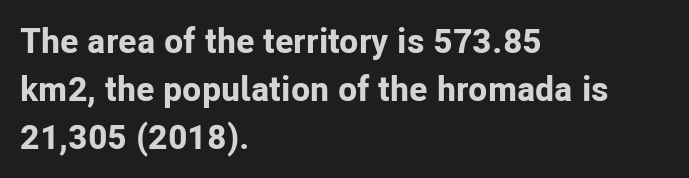
Is the block centered? No — it sits flush against the left margin. Is the type bold? Yes — the strokes are clearly thick and heavy. You can tell from the bare stems that sans-serif type was used. This sample has the flowing, uneven cadence of proportional lettering. The designer left line spacing at the default. Descenders hang freely into open space.
